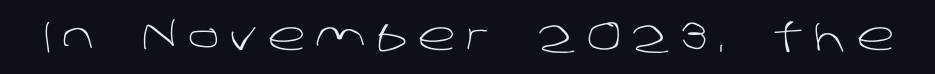
{"serif": "no", "bold": "no", "weight": "light", "width": "normal", "stroke_contrast": "low", "x_height": "large", "monospaced": "no", "underline": "no", "letter_spacing": "wide", "letter_spacing_em": 0.28, "glyph_px": 39}
